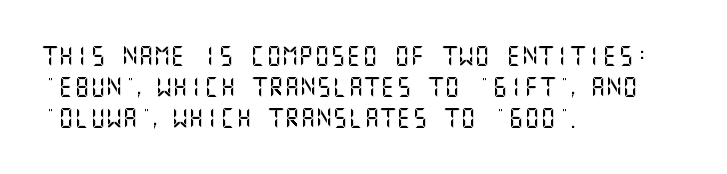
{"italic": "no", "underline": "no", "align": "left", "line_spacing": "normal", "line_spacing_ratio": 1.56, "letter_spacing": "normal", "letter_spacing_em": 0.0, "glyph_px": 20}
